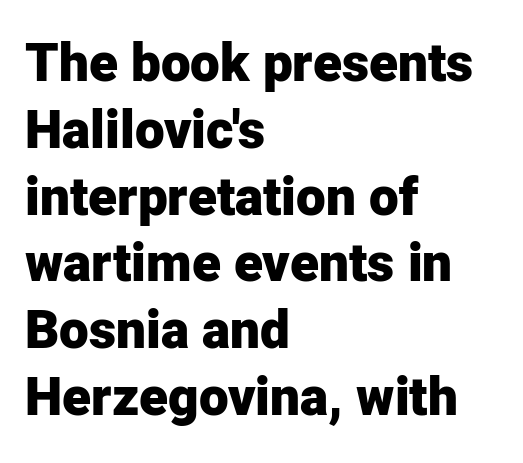
The image shows 53 px heavy sans-serif type, upright; set left-aligned, normal line spacing (1.26x), normal letter spacing, not underlined; low stroke contrast and a medium x-height.
